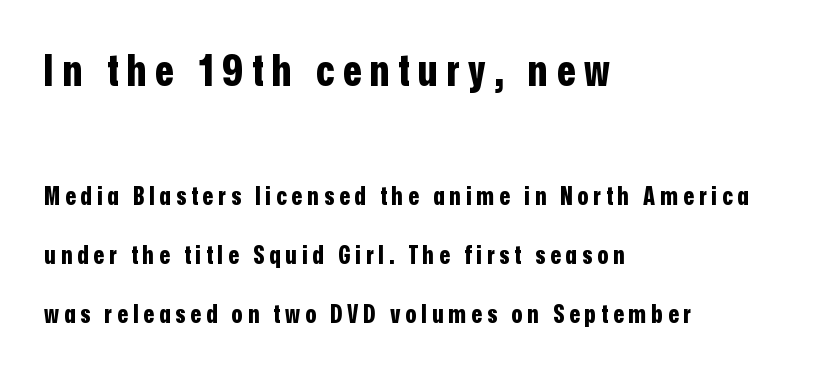
{"serif": "no", "italic": "no", "bold": "yes", "weight": "bold", "width": "condensed", "stroke_contrast": "low", "x_height": "medium", "monospaced": "no", "underline": "no", "align": "left", "line_spacing": "loose", "line_spacing_ratio": 2.36, "letter_spacing": "wide", "letter_spacing_em": 0.2, "larger_block": "first", "size_ratio": 1.72, "glyph_px": 43}
